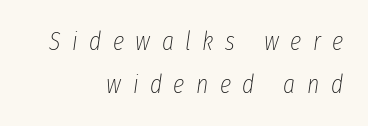
{"italic": "yes", "lean": "right", "slant_degrees": 8, "bold": "no", "underline": "no", "align": "right", "line_spacing": "normal", "line_spacing_ratio": 1.67, "letter_spacing": "wide", "letter_spacing_em": 0.44, "glyph_px": 26}
